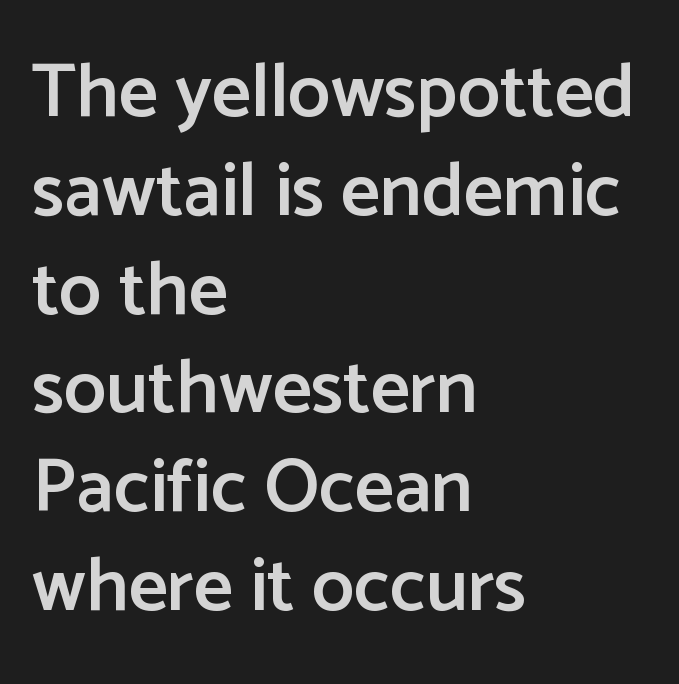
{"serif": "no", "italic": "no", "bold": "semi", "weight": "semibold", "width": "normal", "stroke_contrast": "low", "x_height": "medium", "monospaced": "no", "underline": "no", "align": "left", "line_spacing": "normal", "line_spacing_ratio": 1.3, "letter_spacing": "normal", "letter_spacing_em": 0.0, "glyph_px": 76}
